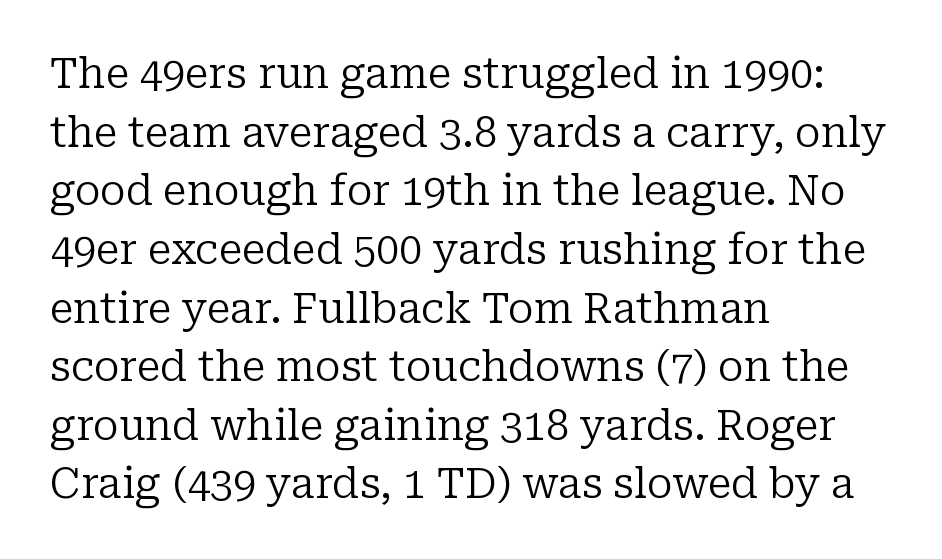
The image shows 41 px regular-weight serif type, upright; set left-aligned, normal line spacing (1.43x), normal letter spacing, not underlined; low stroke contrast and a medium x-height.
